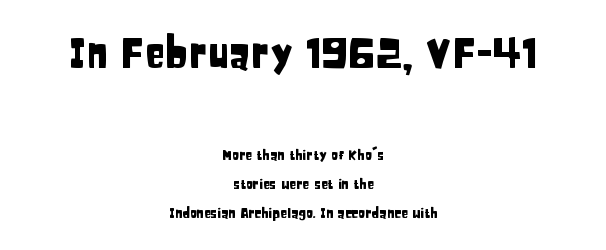
{"serif": "no", "italic": "no", "width": "condensed", "stroke_contrast": "low", "x_height": "large", "monospaced": "no", "underline": "no", "align": "center", "line_spacing": "loose", "line_spacing_ratio": 2.07, "letter_spacing": "normal", "letter_spacing_em": 0.0, "larger_block": "first", "size_ratio": 2.93, "glyph_px": 41}
